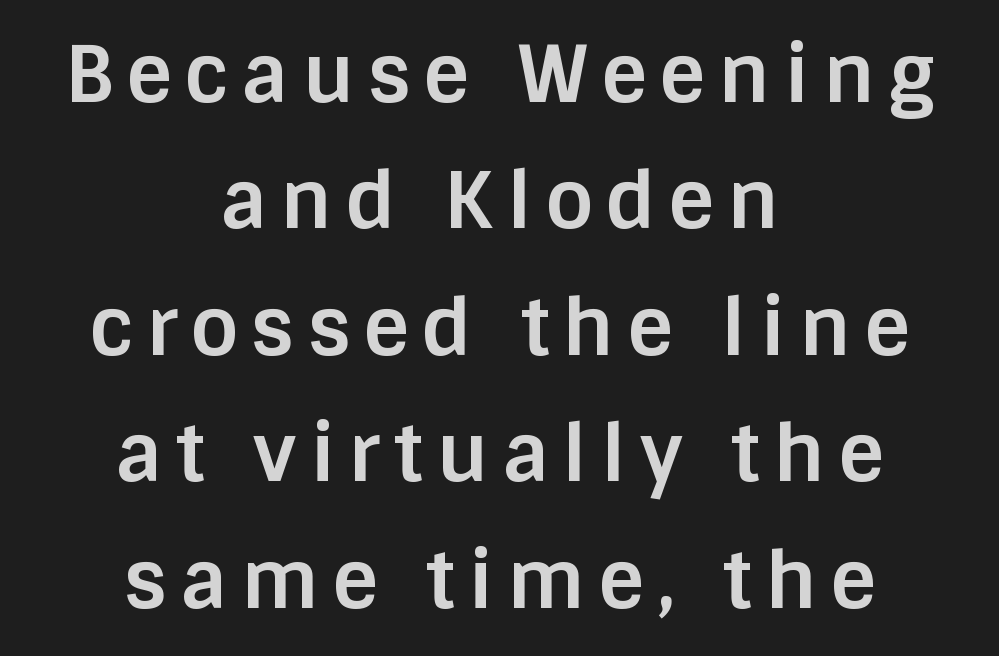
One glance says typical: line gaps are just what's usual. Layout note: lines centered. Note the varied advance widths — an 'i' is clearly narrower than an 'm'. Posture: upright roman. Strokes here are thick enough to call this a true bold. Just letters on the line, the space beneath them empty.
